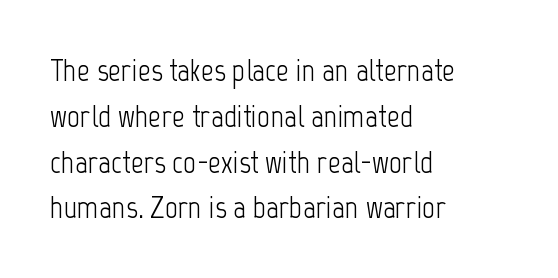
Q: Is the text bold? A: No.
Q: Is the text italic (slanted)? A: No, it is upright.
Q: Is the typeface a serif or a sans-serif typeface? A: Sans-serif.
Q: Is the text underlined? A: No.
Q: How is the paragraph aligned? A: Left-aligned.
Q: Is the spacing between letters normal or unusually wide? A: Normal.
Q: Is the spacing between lines tight, normal or loose? A: Normal.
Q: Width (condensed, normal, or wide)? A: Condensed.
Q: Stroke contrast? A: Low.
Q: x-height? A: Medium.
Q: Monospaced? A: No.
